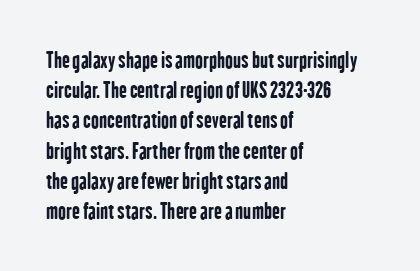
{"italic": "no", "bold": "yes", "underline": "no", "align": "left", "line_spacing": "normal", "line_spacing_ratio": 1.44, "letter_spacing": "normal", "letter_spacing_em": 0.0, "glyph_px": 21}
